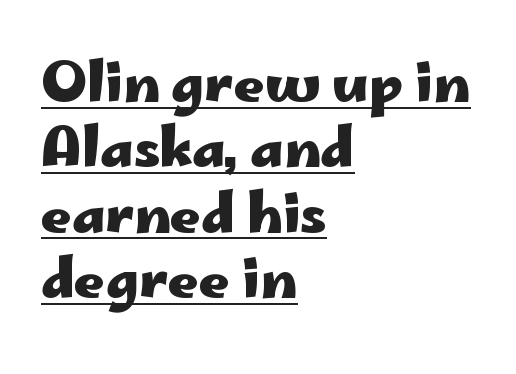
The image shows 54 px heavy, wide sans-serif type, upright; set left-aligned, line spacing 1.21x, normal letter spacing, underlined; low stroke contrast and a small x-height.
